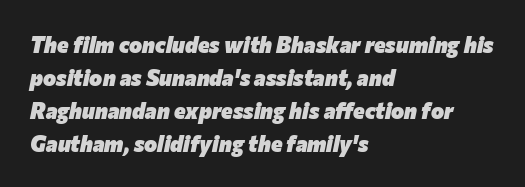
The strokes are fattened all the way to bold. The gap between lines stays unmarked. The text carries the slant typical of an italic or oblique font. The passage shown has conventional tracking throughout. The text block is weighted toward the left margin, trailing off unevenly rightward.
